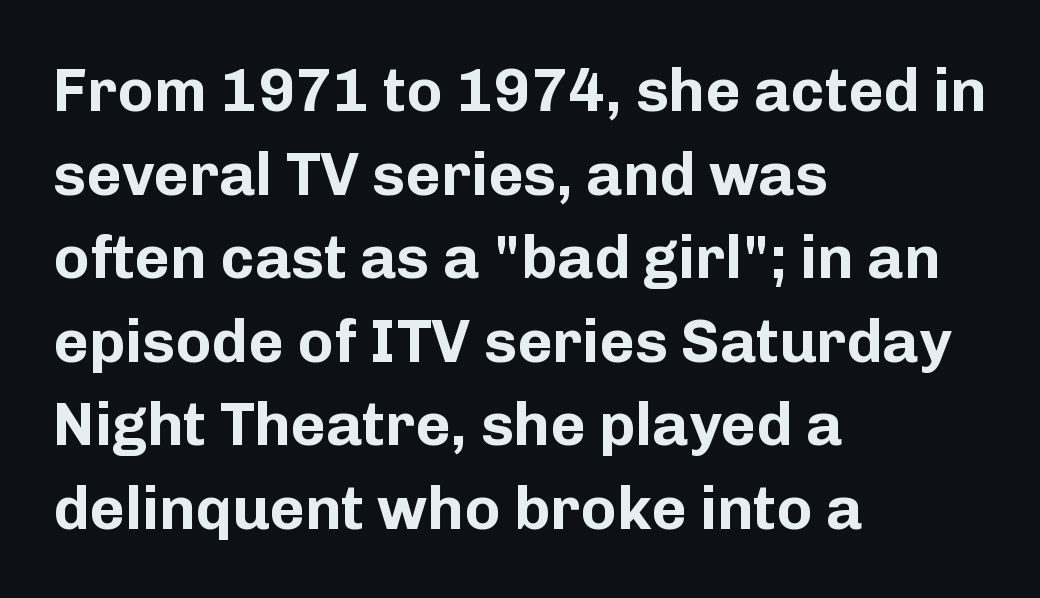
Q: Is the text bold? A: Yes.
Q: Is the text italic (slanted)? A: No, it is upright.
Q: Is the typeface a serif or a sans-serif typeface? A: Sans-serif.
Q: Is the text underlined? A: No.
Q: How is the paragraph aligned? A: Left-aligned.
Q: Is the spacing between letters normal or unusually wide? A: Normal.
Q: Is the spacing between lines tight, normal or loose? A: Normal.
Q: Width (condensed, normal, or wide)? A: Normal.
Q: Stroke contrast? A: Low.
Q: x-height? A: Medium.
Q: Monospaced? A: No.
